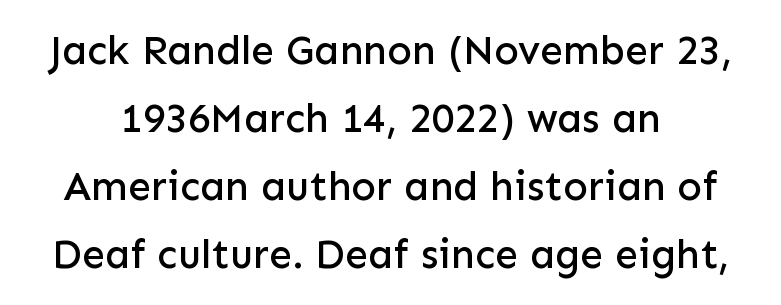
Q: Is the text italic (slanted)? A: No, it is upright.
Q: Is the typeface a serif or a sans-serif typeface? A: Sans-serif.
Q: Is the text underlined? A: No.
Q: Is the spacing between letters normal or unusually wide? A: Normal.
Q: Is the spacing between lines tight, normal or loose? A: Normal.
Q: Width (condensed, normal, or wide)? A: Normal.
Q: Stroke contrast? A: Low.
Q: x-height? A: Medium.
Q: Monospaced? A: No.
